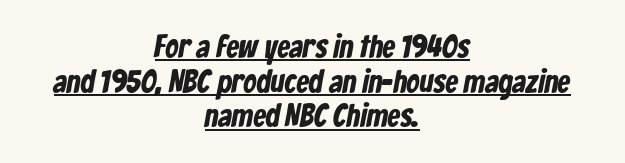
Q: Is the text bold? A: Yes.
Q: Is the typeface a serif or a sans-serif typeface? A: Sans-serif.
Q: Is the text underlined? A: Yes.
Q: How is the paragraph aligned? A: Centered.
Q: Is the spacing between letters normal or unusually wide? A: Normal.
Q: Is the spacing between lines tight, normal or loose? A: Tight.
Q: Width (condensed, normal, or wide)? A: Condensed.
Q: Stroke contrast? A: Low.
Q: x-height? A: Medium.
Q: Monospaced? A: No.
